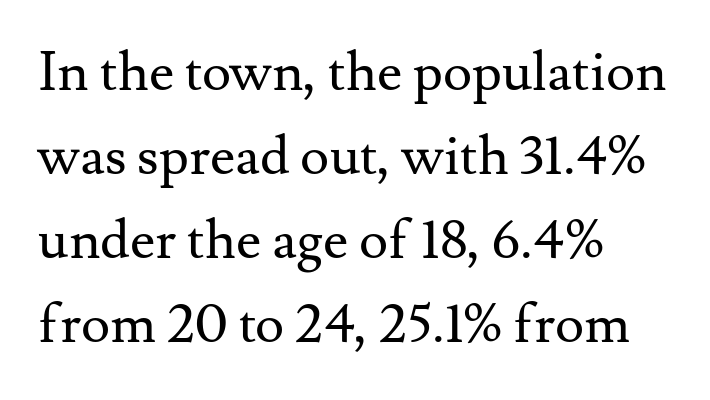
The passage shown stacks its lines at a standard gap. Teacher's note: observe the even left margin — that is flush-left alignment. No heavy texture on the line: the type isn't bold. There is no visible air inserted between adjacent glyphs. A typesetter would call this proportional, since set widths differ per character.
